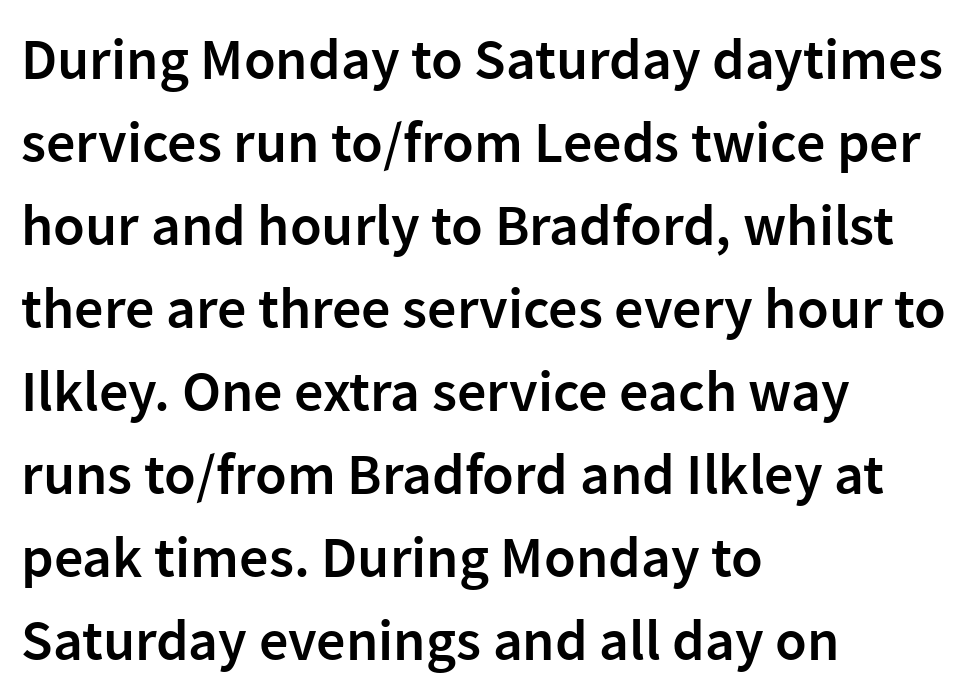
The image shows 58 px semibold sans-serif type, upright; set left-aligned, normal line spacing (1.43x), normal letter spacing, not underlined; low stroke contrast and a medium x-height.
